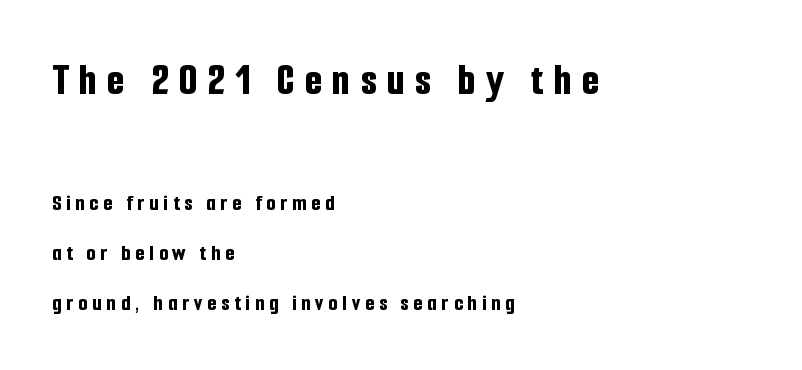
Q: Is the text bold? A: Yes.
Q: Is the text italic (slanted)? A: No, it is upright.
Q: Is the typeface a serif or a sans-serif typeface? A: Sans-serif.
Q: Is the text underlined? A: No.
Q: How is the paragraph aligned? A: Left-aligned.
Q: Is the spacing between letters normal or unusually wide? A: Unusually wide.
Q: Is the spacing between lines tight, normal or loose? A: Loose.
Q: Which block of text is set in a larger size, the first (top) or the second (bottom)? A: The first (top) one.
Q: Width (condensed, normal, or wide)? A: Condensed.
Q: Stroke contrast? A: Low.
Q: x-height? A: Medium.
Q: Monospaced? A: No.
